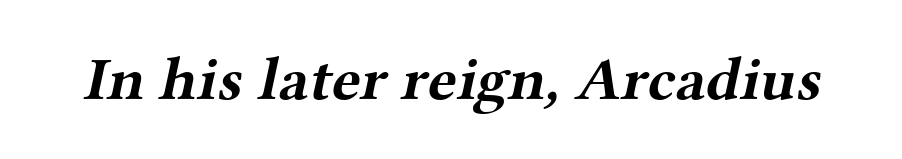
Q: Is the text bold? A: Yes.
Q: Is the typeface a serif or a sans-serif typeface? A: Serif.
Q: Is the text underlined? A: No.
Q: Is the spacing between letters normal or unusually wide? A: Normal.
Q: Width (condensed, normal, or wide)? A: Wide.
Q: Stroke contrast? A: Medium.
Q: x-height? A: Medium.
Q: Monospaced? A: No.
